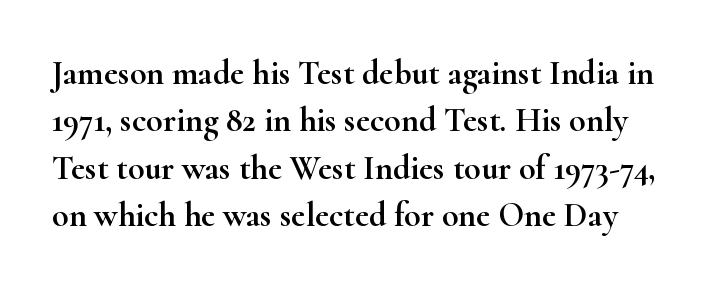
{"serif": "yes", "italic": "no", "width": "wide", "stroke_contrast": "high", "x_height": "small", "monospaced": "no", "underline": "no", "line_spacing": "normal", "line_spacing_ratio": 1.39, "letter_spacing": "normal", "letter_spacing_em": 0.0, "glyph_px": 34}
